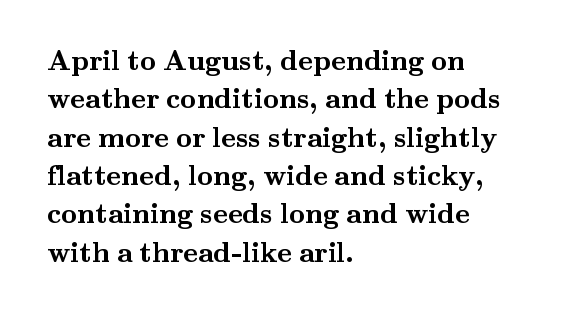
The image shows 28 px semibold, wide serif type, upright; set left-aligned, normal line spacing (1.37x), normal letter spacing, not underlined; medium stroke contrast and a small x-height.
